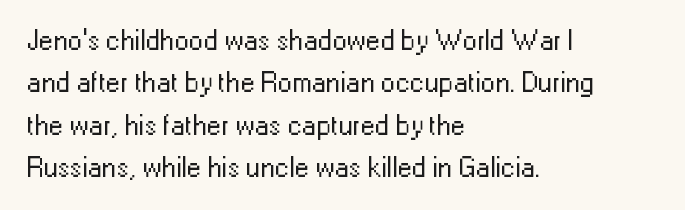
The image shows 29 px regular-weight sans-serif type, upright; set left-aligned, normal line spacing (1.46x), normal letter spacing, not underlined; low stroke contrast and a medium x-height.
